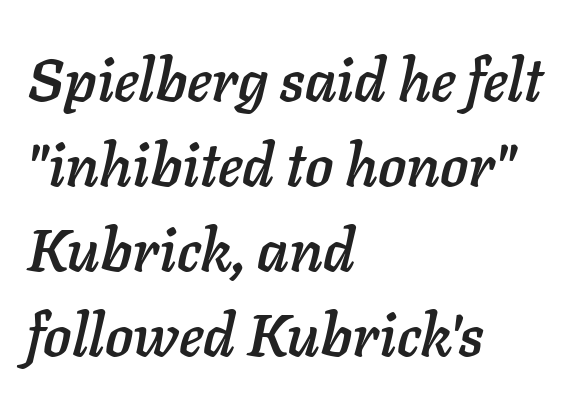
{"italic": "yes", "lean": "right", "slant_degrees": 11, "width": "normal", "stroke_contrast": "low", "x_height": "medium", "monospaced": "no", "underline": "no", "align": "left", "line_spacing": "normal", "line_spacing_ratio": 1.44, "letter_spacing": "normal", "letter_spacing_em": 0.0, "glyph_px": 59}
